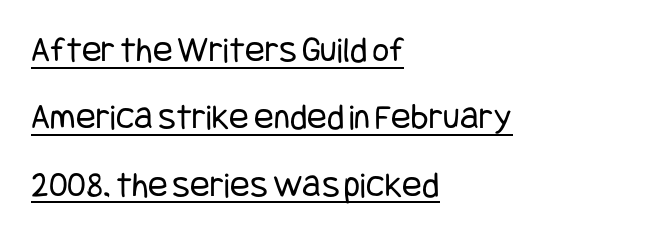
Notice how a bar underscores the lettering throughout. No feet cap the strokes, marking this as sans-serif type. Letter spacing: default. Ink coverage per letter is moderate at most. Alignment: flush left.
